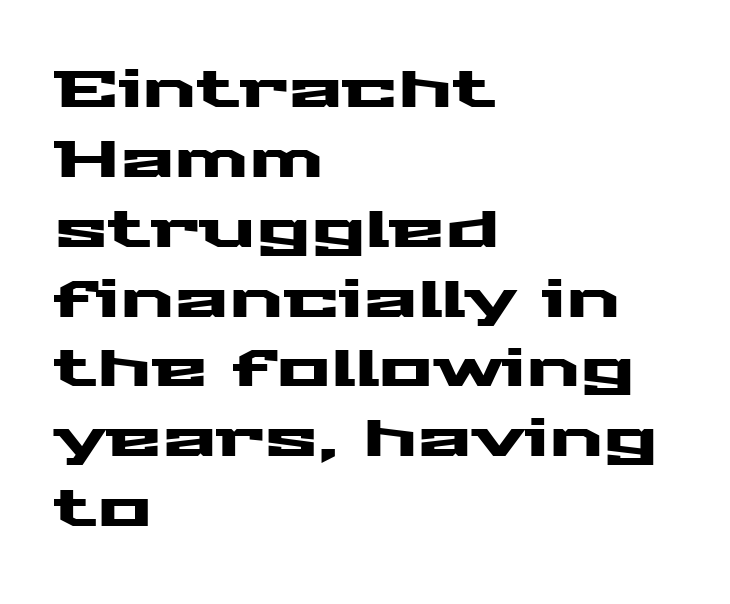
{"serif": "no", "italic": "no", "width": "wide", "stroke_contrast": "medium", "x_height": "medium", "monospaced": "no", "underline": "no", "align": "left", "line_spacing": "normal", "line_spacing_ratio": 1.37, "letter_spacing": "normal", "letter_spacing_em": 0.0, "glyph_px": 51}
